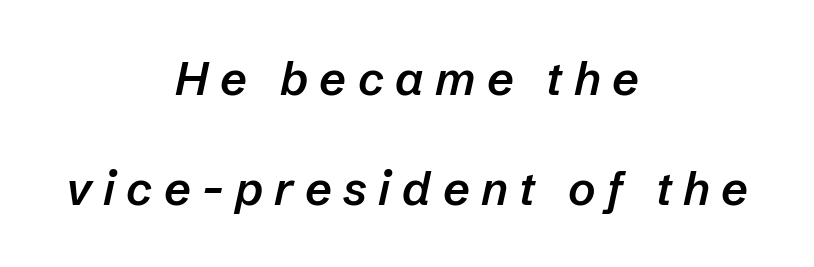
The image shows 47 px semibold type, italic (leaning right); set centered, loose line spacing (2.34x), unusually wide letter spacing (+0.24 em), not underlined; low stroke contrast and a medium x-height.
